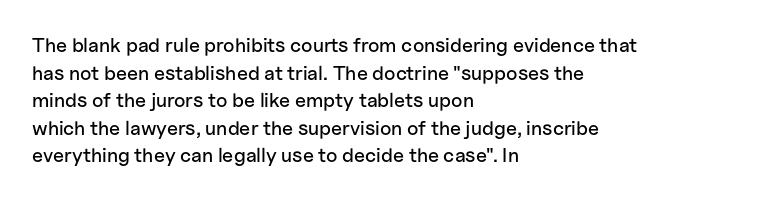
Q: Is the text italic (slanted)? A: No, it is upright.
Q: Is the text underlined? A: No.
Q: How is the paragraph aligned? A: Left-aligned.
Q: Is the spacing between letters normal or unusually wide? A: Normal.
Q: Is the spacing between lines tight, normal or loose? A: Normal.
